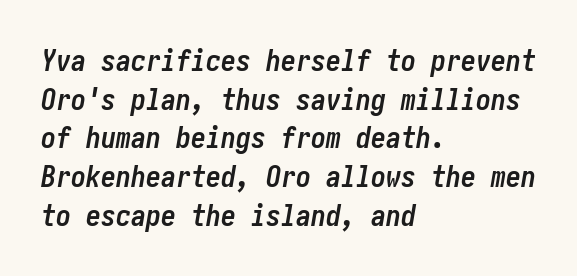
Does the lettering tilt? It does — this is italic. This is heavy type, rendered in bold. Caption: standard tracking, unaltered. Left-aligned paragraph, ragged on the right.
